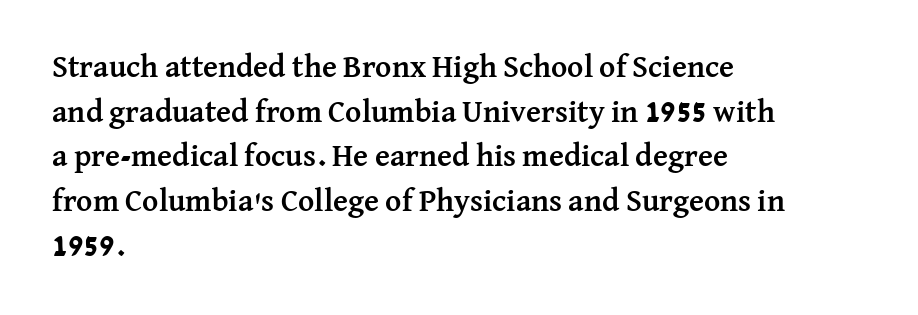
{"serif": "yes", "italic": "no", "bold": "yes", "weight": "semibold", "width": "normal", "stroke_contrast": "medium", "x_height": "medium", "monospaced": "no", "underline": "no", "align": "left", "line_spacing": "normal", "line_spacing_ratio": 1.44, "letter_spacing": "normal", "letter_spacing_em": 0.0, "glyph_px": 31}
